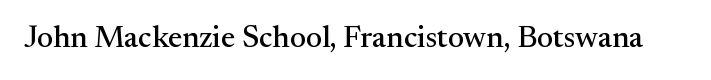
{"serif": "yes", "italic": "no", "width": "normal", "stroke_contrast": "medium", "x_height": "small", "monospaced": "no", "underline": "no", "letter_spacing": "normal", "letter_spacing_em": 0.0, "glyph_px": 31}
